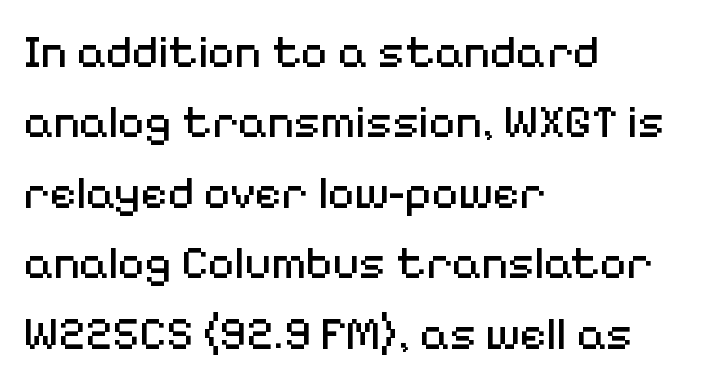
The image shows 46 px regular-weight sans-serif type, upright; set left-aligned, normal line spacing (1.53x), normal letter spacing, not underlined; medium stroke contrast and a medium x-height.
